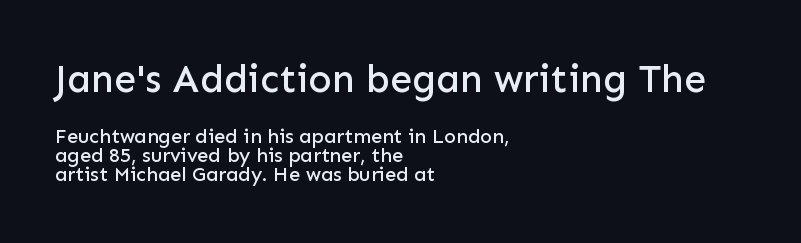
Type style note: lacks serifs. Very little white space separates one row of letters from the next. Size contrast runs from large at the top to small at the bottom. Unlike italic type, these characters show no tilt at all. Is the block centered? No — it sits flush against the left margin. Proportional: the letters do not fall into vertical columns.
